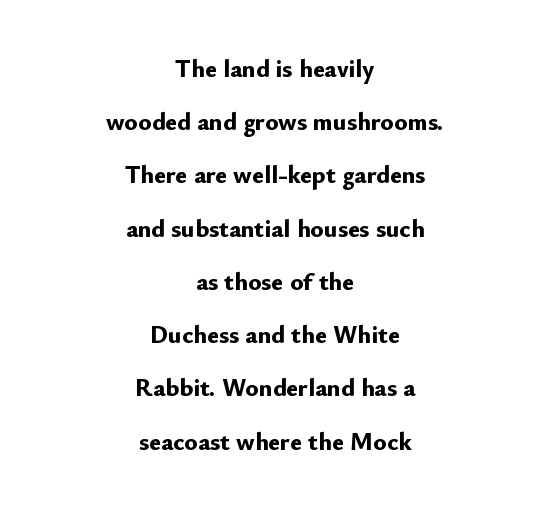
Q: Is the text bold? A: Yes.
Q: Is the text italic (slanted)? A: No, it is upright.
Q: Is the text underlined? A: No.
Q: How is the paragraph aligned? A: Centered.
Q: Is the spacing between letters normal or unusually wide? A: Normal.
Q: Is the spacing between lines tight, normal or loose? A: Loose.
